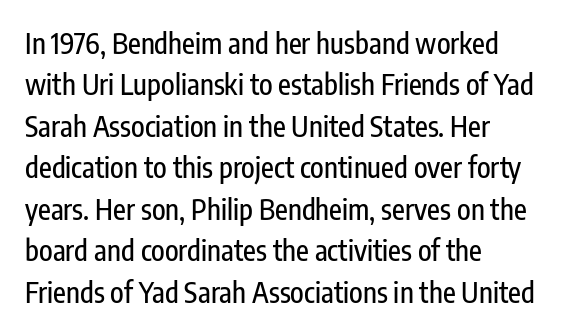
Q: Is the text italic (slanted)? A: No, it is upright.
Q: Is the typeface a serif or a sans-serif typeface? A: Sans-serif.
Q: Is the text underlined? A: No.
Q: How is the paragraph aligned? A: Left-aligned.
Q: Is the spacing between letters normal or unusually wide? A: Normal.
Q: Is the spacing between lines tight, normal or loose? A: Normal.
Q: Width (condensed, normal, or wide)? A: Condensed.
Q: Stroke contrast? A: Low.
Q: x-height? A: Medium.
Q: Monospaced? A: No.
